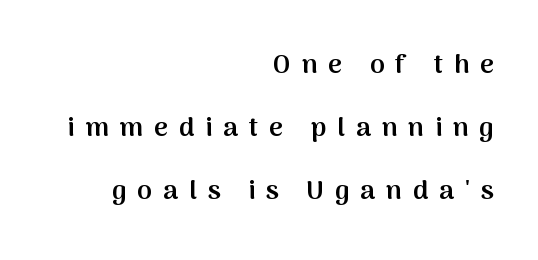
Q: Is the text bold? A: Semi-bold.
Q: Is the text italic (slanted)? A: No, it is upright.
Q: Is the text underlined? A: No.
Q: How is the paragraph aligned? A: Right-aligned.
Q: Is the spacing between letters normal or unusually wide? A: Unusually wide.
Q: Is the spacing between lines tight, normal or loose? A: Loose.
